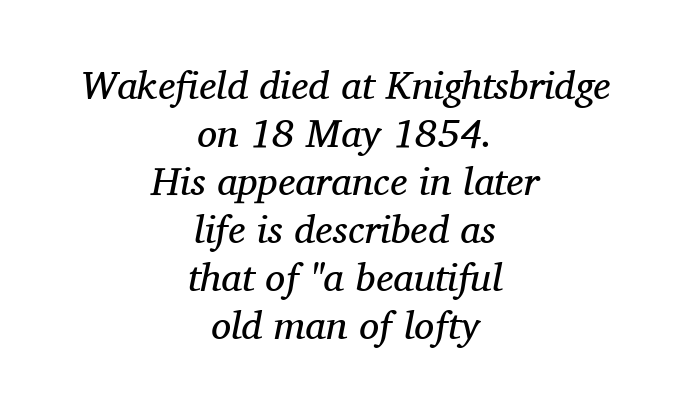
Q: Is the text bold? A: No.
Q: Is the text italic (slanted)? A: Yes, it leans right by about 11 degrees.
Q: Is the typeface a serif or a sans-serif typeface? A: Serif.
Q: Is the text underlined? A: No.
Q: How is the paragraph aligned? A: Centered.
Q: Is the spacing between letters normal or unusually wide? A: Normal.
Q: Width (condensed, normal, or wide)? A: Normal.
Q: Stroke contrast? A: Medium.
Q: x-height? A: Medium.
Q: Monospaced? A: No.
